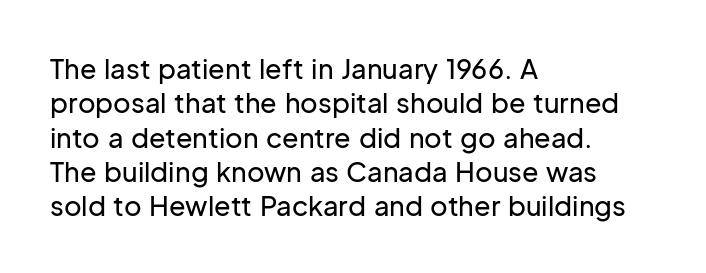
Q: Is the text italic (slanted)? A: No, it is upright.
Q: Is the text underlined? A: No.
Q: How is the paragraph aligned? A: Left-aligned.
Q: Is the spacing between letters normal or unusually wide? A: Normal.
Q: Is the spacing between lines tight, normal or loose? A: Normal.
